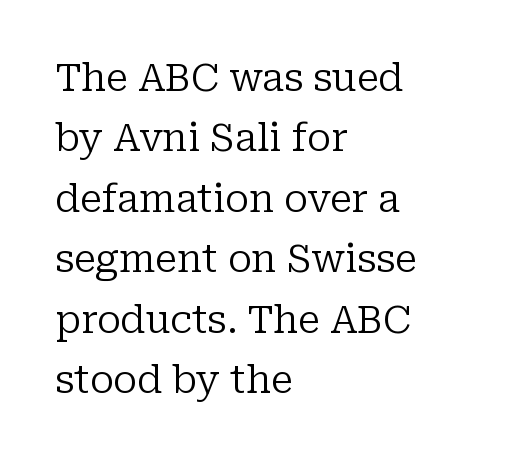
{"serif": "yes", "italic": "no", "bold": "no", "weight": "regular", "width": "normal", "stroke_contrast": "low", "x_height": "medium", "monospaced": "no", "underline": "no", "align": "left", "line_spacing": "normal", "line_spacing_ratio": 1.59, "letter_spacing": "normal", "letter_spacing_em": 0.0, "glyph_px": 38}
